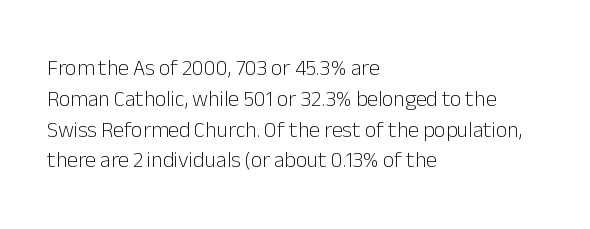
The image shows 22 px text type, upright; set left-aligned, normal line spacing (1.4x), normal letter spacing, not underlined.
